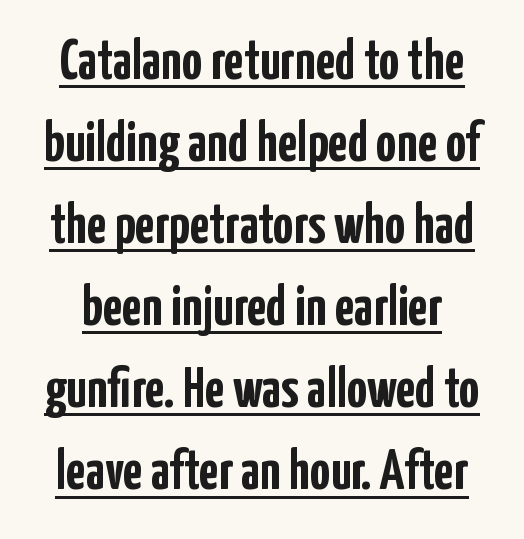
Q: Is the text bold? A: Yes.
Q: Is the text italic (slanted)? A: No, it is upright.
Q: Is the typeface a serif or a sans-serif typeface? A: Sans-serif.
Q: Is the text underlined? A: Yes.
Q: Is the spacing between letters normal or unusually wide? A: Normal.
Q: Is the spacing between lines tight, normal or loose? A: Normal.
Q: Width (condensed, normal, or wide)? A: Condensed.
Q: Stroke contrast? A: Low.
Q: x-height? A: Medium.
Q: Monospaced? A: No.
